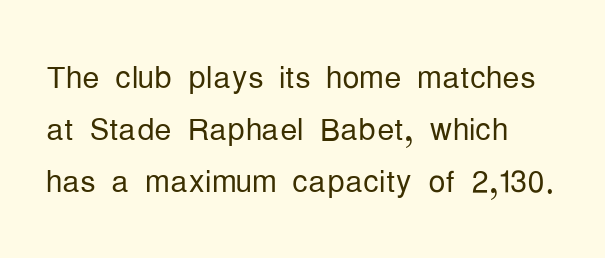
Is this a fixed-width face? No — the glyphs have proportional, varying widths. No italicization has been applied; the sample stays upright. The face used here is a sans, in the tradition of grotesques and geometrics. Does the copy run flush right? No — it runs flush left.
